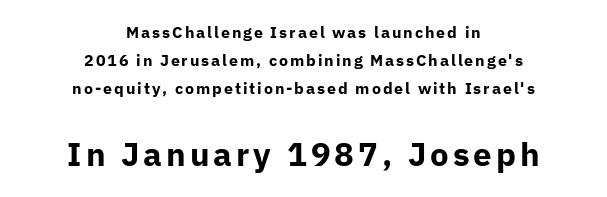
{"serif": "no", "italic": "no", "bold": "yes", "weight": "bold", "width": "normal", "stroke_contrast": "low", "x_height": "medium", "monospaced": "no", "underline": "no", "align": "center", "line_spacing_ratio": 1.76, "larger_block": "second", "size_ratio": 2.06, "glyph_px": 33}
